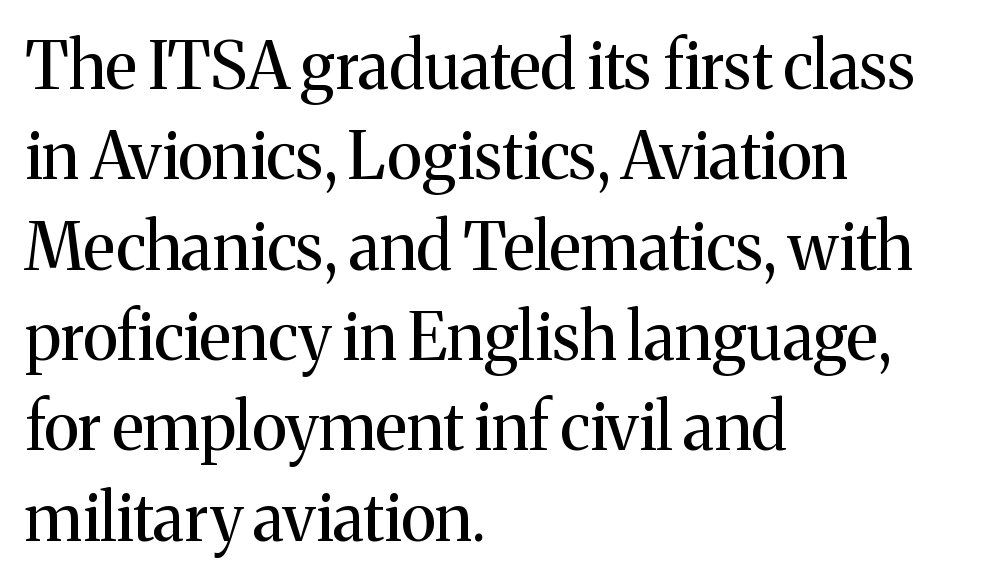
The image shows 65 px regular-weight serif type, upright; set left-aligned, normal line spacing (1.39x), normal letter spacing, not underlined; medium stroke contrast and a medium x-height.
